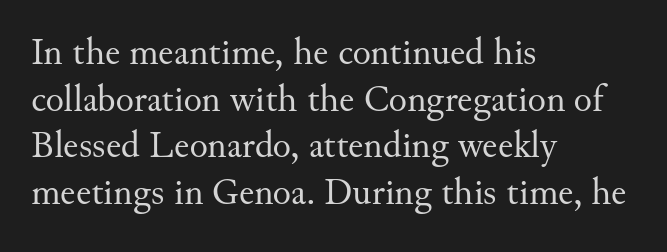
{"serif": "yes", "italic": "no", "bold": "no", "weight": "regular", "width": "normal", "stroke_contrast": "medium", "x_height": "small", "monospaced": "no", "underline": "no", "align": "left", "line_spacing_ratio": 1.23, "letter_spacing": "normal", "letter_spacing_em": 0.0, "glyph_px": 38}
